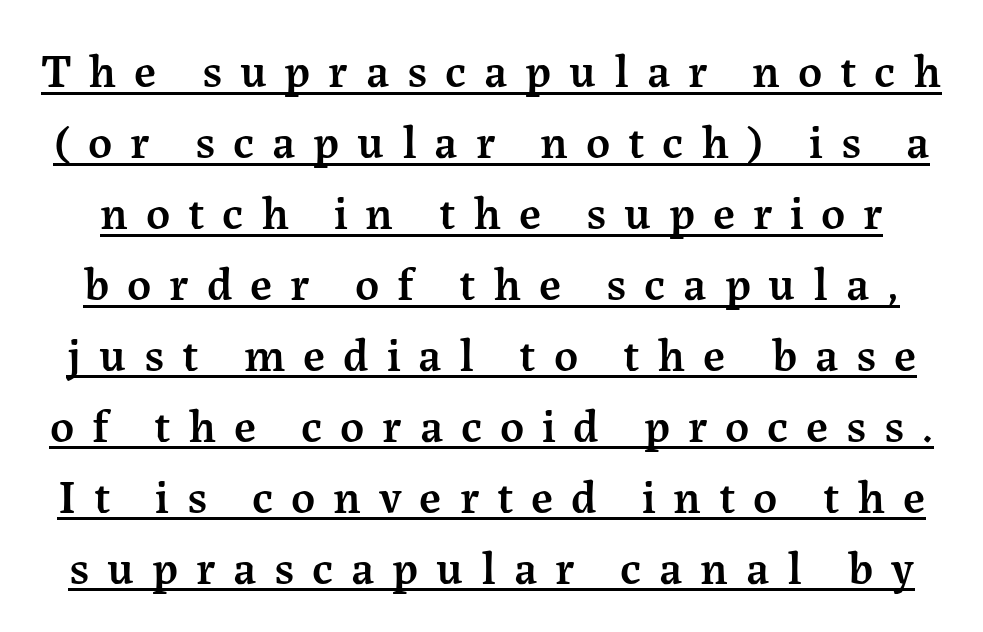
Q: Is the text bold? A: Semi-bold.
Q: Is the text italic (slanted)? A: No, it is upright.
Q: Is the typeface a serif or a sans-serif typeface? A: Serif.
Q: Is the text underlined? A: Yes.
Q: Is the spacing between letters normal or unusually wide? A: Unusually wide.
Q: Is the spacing between lines tight, normal or loose? A: Normal.
Q: Width (condensed, normal, or wide)? A: Normal.
Q: Stroke contrast? A: Medium.
Q: x-height? A: Medium.
Q: Monospaced? A: No.
